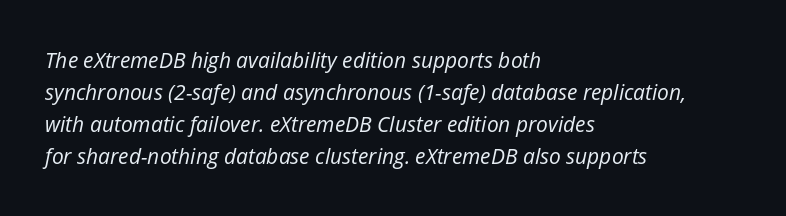
This is not heavy type; no bold has been used. A clean baseline with only descenders dipping below it. Notice how the stems are inclined rather than vertical — that's the hallmark of italics. Compared with a centered layout, this one pins lines to the left instead. The designer left line spacing at the default.
